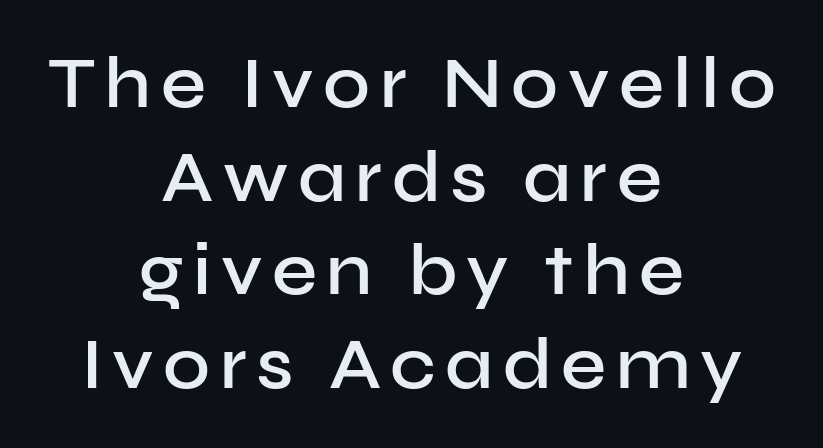
A typesetter would label this face a sans. Every stem runs plumb, perpendicular to the baseline. Horizontal bands of white between lines are of average thickness. Unmarked baselines from the first word to the last.
